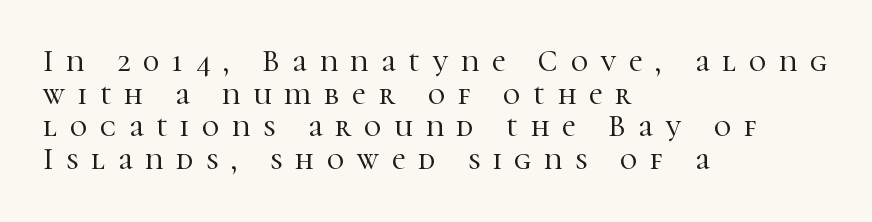
Q: Is the text italic (slanted)? A: No, it is upright.
Q: Is the typeface a serif or a sans-serif typeface? A: Serif.
Q: Is the text underlined? A: No.
Q: How is the paragraph aligned? A: Left-aligned.
Q: Is the spacing between letters normal or unusually wide? A: Unusually wide.
Q: Is the spacing between lines tight, normal or loose? A: Tight.
Q: Width (condensed, normal, or wide)? A: Normal.
Q: Stroke contrast? A: High.
Q: x-height? A: Medium.
Q: Monospaced? A: No.
